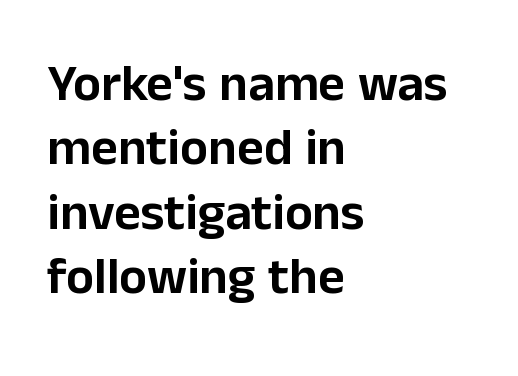
These lines are rendered in a variable-pitch font. Visually the block forms a straight wall on the left and a jagged coastline on the right. There is no visible air inserted between adjacent glyphs. This sample uses an upright cut, with every glyph sitting square on the baseline.
